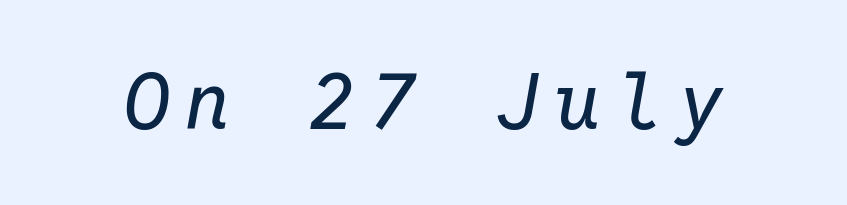
Q: Is the text bold? A: No.
Q: Is the text italic (slanted)? A: Yes, it leans right by about 10 degrees.
Q: Is the text underlined? A: No.
Q: Width (condensed, normal, or wide)? A: Normal.
Q: Stroke contrast? A: Low.
Q: x-height? A: Medium.
Q: Monospaced? A: Yes.
